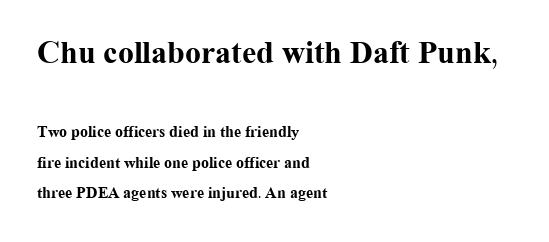
{"serif": "yes", "italic": "no", "bold": "yes", "weight": "bold", "width": "normal", "stroke_contrast": "medium", "x_height": "medium", "monospaced": "no", "underline": "no", "align": "left", "line_spacing": "loose", "line_spacing_ratio": 1.92, "letter_spacing": "normal", "letter_spacing_em": 0.0, "larger_block": "first", "size_ratio": 2.0, "glyph_px": 32}
